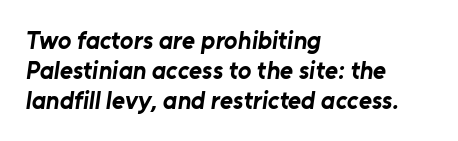
Q: Is the text bold? A: Yes.
Q: Is the text underlined? A: No.
Q: How is the paragraph aligned? A: Left-aligned.
Q: Is the spacing between letters normal or unusually wide? A: Normal.
